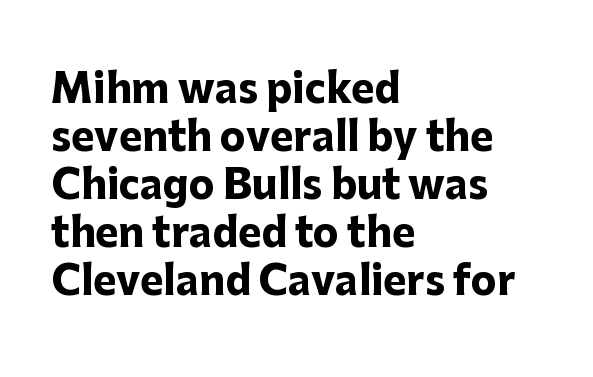
The designer went with a sans here, leaving each stem footless. Posture: vertical. A typesetter would call this proportional, since set widths differ per character. Anything drawn beneath the words? Only blank space.
